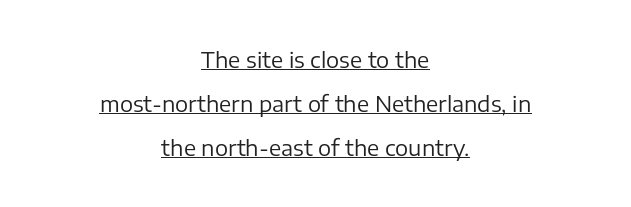
{"italic": "no", "bold": "no", "underline": "yes", "align": "center", "line_spacing": "loose", "line_spacing_ratio": 2.01, "letter_spacing": "normal", "letter_spacing_em": 0.0, "glyph_px": 22}
